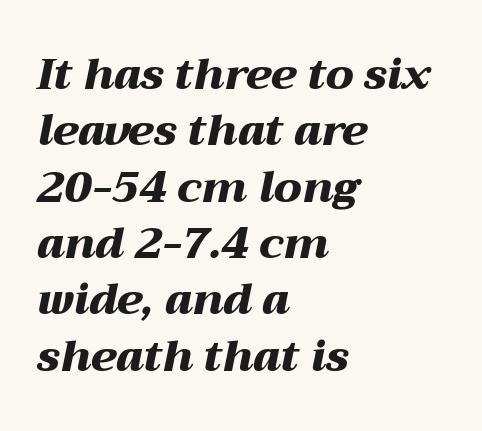
These lines were composed using italics. Varying glyph widths throughout — classic text-font behaviour. Compared with typical body copy, the letter spacing here is the same. Successive baselines arrive at the customary interval. Compared with an ordinary text face, these strokes are far heavier — a full bold. Check under the words: just untouched page.
